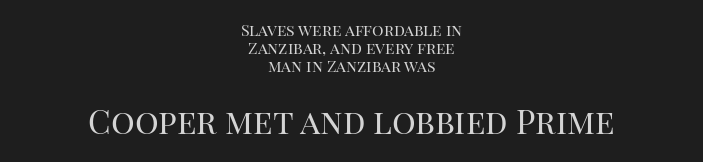
The image shows 33 px regular-weight serif type, upright; set centered, tight line spacing (1.12x), normal letter spacing, not underlined; the second (bottom) block is 2.06x larger; high stroke contrast and a large x-height.
